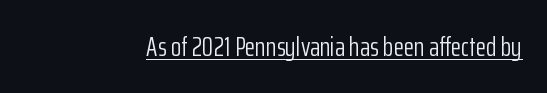
{"italic": "no", "bold": "no", "underline": "yes", "letter_spacing": "normal", "letter_spacing_em": 0.0, "glyph_px": 27}
